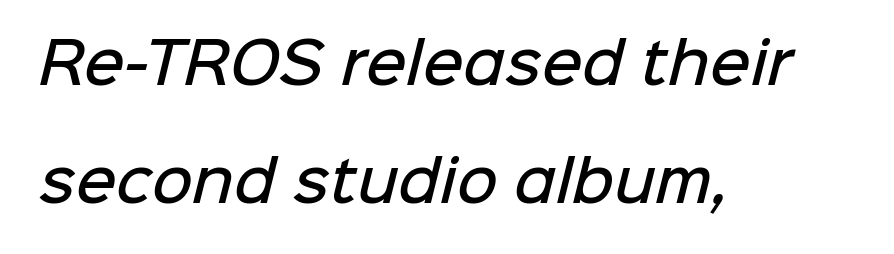
Underline: absent. A typesetter would label this face a sans. Weight check: semibold — heavier than regular, not quite bold. The letterforms sit shoulder to shoulder at normal distance. This sample trades compactness for vertical openness between lines.
